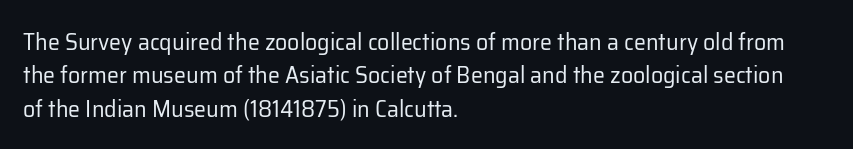
The image shows 24 px text type, upright; set left-aligned, normal line spacing (1.39x), normal letter spacing, not underlined.
